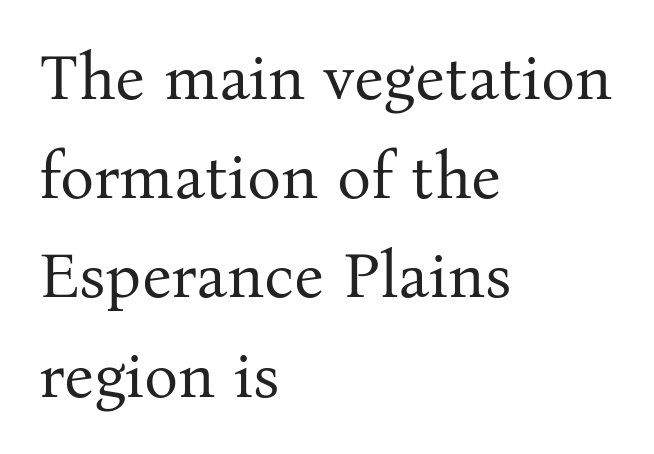
The image shows 64 px regular-weight serif type, upright; set left-aligned, normal line spacing (1.55x), normal letter spacing, not underlined; medium stroke contrast and a medium x-height.
